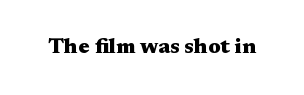
Q: Is the text bold? A: Yes.
Q: Is the text italic (slanted)? A: No, it is upright.
Q: Is the text underlined? A: No.
Q: Is the spacing between letters normal or unusually wide? A: Normal.
